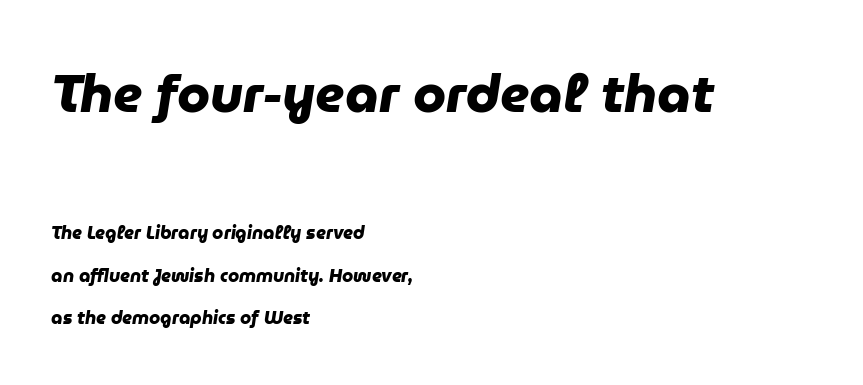
The image shows 53 px heavy sans-serif type; set left-aligned, loose line spacing (2.36x), normal letter spacing, not underlined; the first (top) block is 2.94x larger; low stroke contrast and a medium x-height.
